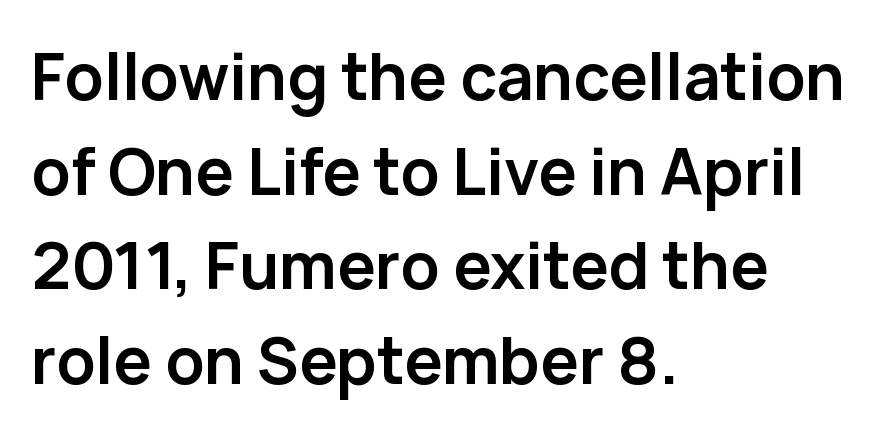
Q: Is the text bold? A: Yes.
Q: Is the text italic (slanted)? A: No, it is upright.
Q: Is the typeface a serif or a sans-serif typeface? A: Sans-serif.
Q: Is the text underlined? A: No.
Q: How is the paragraph aligned? A: Left-aligned.
Q: Is the spacing between letters normal or unusually wide? A: Normal.
Q: Is the spacing between lines tight, normal or loose? A: Normal.
Q: Width (condensed, normal, or wide)? A: Normal.
Q: Stroke contrast? A: Low.
Q: x-height? A: Medium.
Q: Monospaced? A: No.
